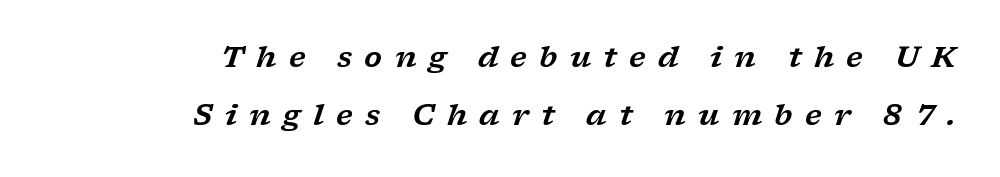
Q: Is the text italic (slanted)? A: Yes, it leans right by about 17 degrees.
Q: Is the typeface a serif or a sans-serif typeface? A: Serif.
Q: Is the text underlined? A: No.
Q: How is the paragraph aligned? A: Right-aligned.
Q: Is the spacing between letters normal or unusually wide? A: Unusually wide.
Q: Is the spacing between lines tight, normal or loose? A: Loose.
Q: Width (condensed, normal, or wide)? A: Wide.
Q: Stroke contrast? A: Low.
Q: x-height? A: Medium.
Q: Monospaced? A: No.
